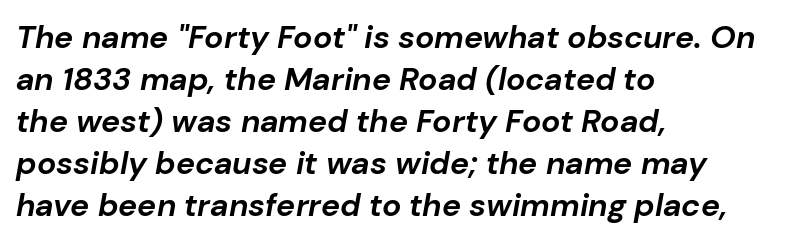
The image shows 32 px bold type, italic (leaning right); set left-aligned, normal line spacing (1.31x), normal letter spacing, not underlined; low stroke contrast and a medium x-height.
